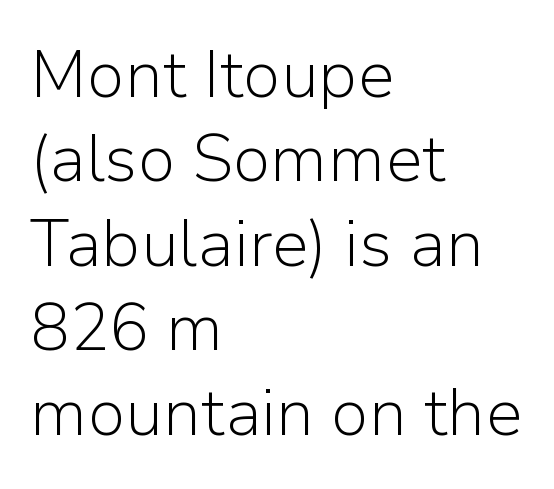
The passage shown is not bold in any degree. Does the copy run flush right? No — it runs flush left. Descender tails drop into unmarked territory. The passage shown has conventional tracking throughout.
